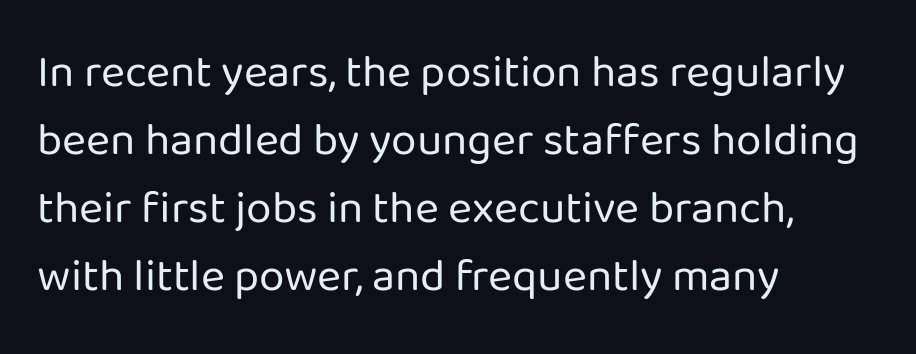
The image shows 46 px regular-weight sans-serif type, upright; set left-aligned, normal line spacing (1.48x), normal letter spacing, not underlined; low stroke contrast and a medium x-height.
